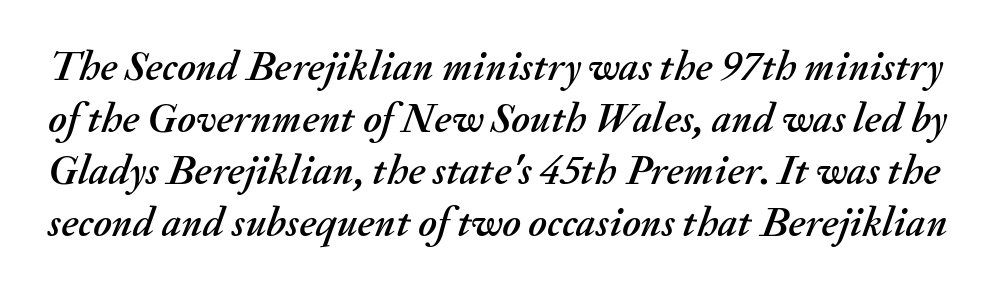
{"italic": "yes", "lean": "right", "slant_degrees": 20, "width": "normal", "stroke_contrast": "medium", "x_height": "small", "monospaced": "no", "underline": "no", "line_spacing_ratio": 1.24, "letter_spacing": "normal", "letter_spacing_em": 0.0, "glyph_px": 42}
